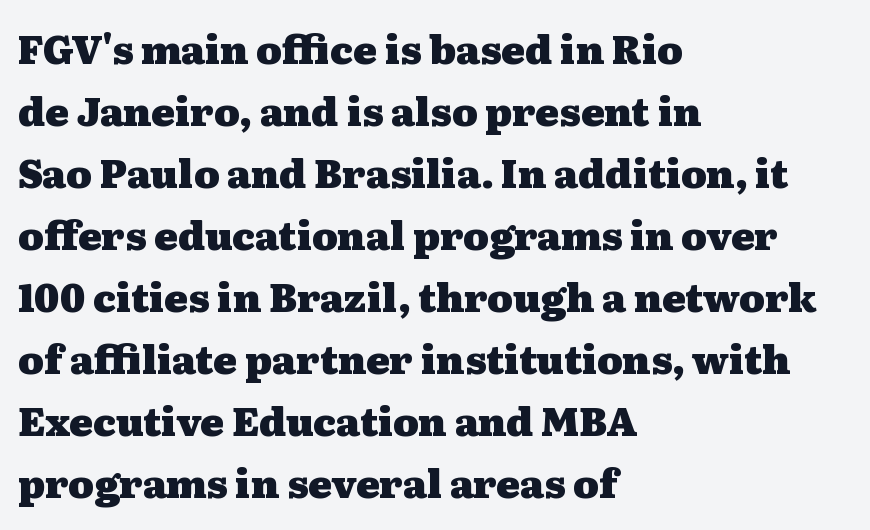
Q: Is the text bold? A: Yes.
Q: Is the text italic (slanted)? A: No, it is upright.
Q: Is the typeface a serif or a sans-serif typeface? A: Serif.
Q: Is the text underlined? A: No.
Q: How is the paragraph aligned? A: Left-aligned.
Q: Is the spacing between letters normal or unusually wide? A: Normal.
Q: Is the spacing between lines tight, normal or loose? A: Normal.
Q: Width (condensed, normal, or wide)? A: Wide.
Q: Stroke contrast? A: Medium.
Q: x-height? A: Medium.
Q: Monospaced? A: No.
